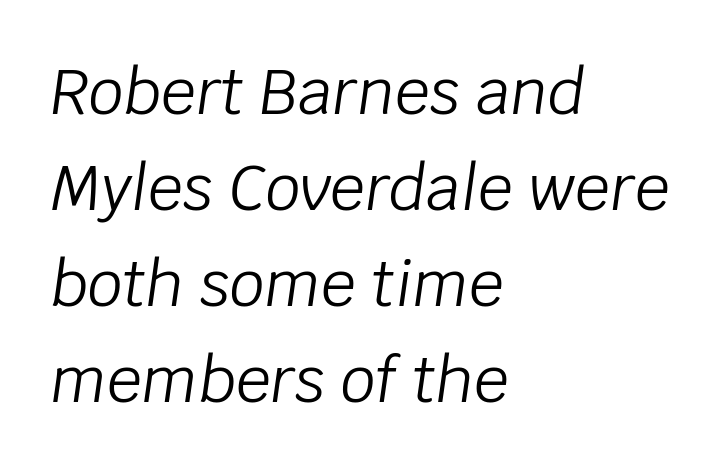
The image shows 62 px light type, italic (leaning right); set left-aligned, normal line spacing (1.55x), normal letter spacing, not underlined; low stroke contrast and a large x-height.
